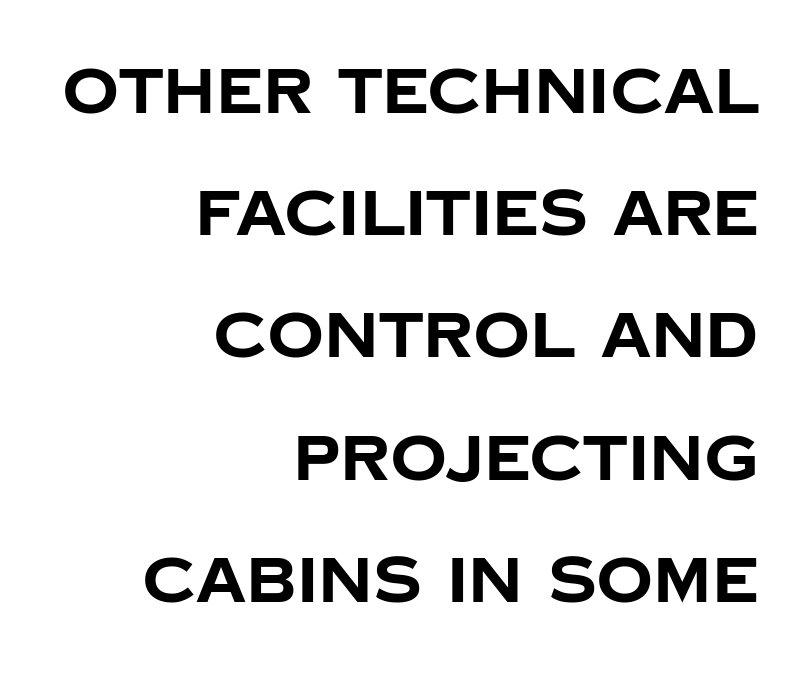
Q: Is the text bold? A: Yes.
Q: Is the text italic (slanted)? A: No, it is upright.
Q: Is the typeface a serif or a sans-serif typeface? A: Sans-serif.
Q: Is the text underlined? A: No.
Q: How is the paragraph aligned? A: Right-aligned.
Q: Is the spacing between letters normal or unusually wide? A: Normal.
Q: Is the spacing between lines tight, normal or loose? A: Loose.
Q: Width (condensed, normal, or wide)? A: Normal.
Q: Stroke contrast? A: Low.
Q: x-height? A: Large.
Q: Monospaced? A: No.
